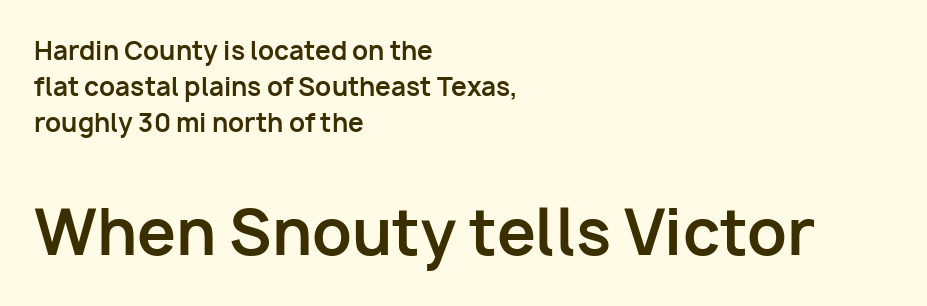
Q: Is the text bold? A: Yes.
Q: Is the text italic (slanted)? A: No, it is upright.
Q: Is the typeface a serif or a sans-serif typeface? A: Sans-serif.
Q: Is the text underlined? A: No.
Q: How is the paragraph aligned? A: Left-aligned.
Q: Is the spacing between letters normal or unusually wide? A: Normal.
Q: Is the spacing between lines tight, normal or loose? A: Normal.
Q: Which block of text is set in a larger size, the first (top) or the second (bottom)? A: The second (bottom) one.
Q: Width (condensed, normal, or wide)? A: Normal.
Q: Stroke contrast? A: Low.
Q: x-height? A: Medium.
Q: Monospaced? A: No.
